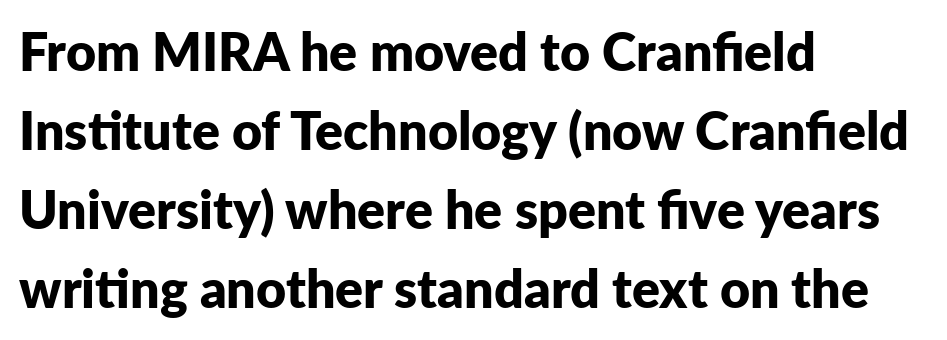
Spacing verdict: proportional, widths tailored to each character. Heavy-handed strokes throughout: this text is bold. Serif or sans? Sans — the stroke terminals are bare. Honestly, the letter spacing is just normal — you wouldn't notice it.
